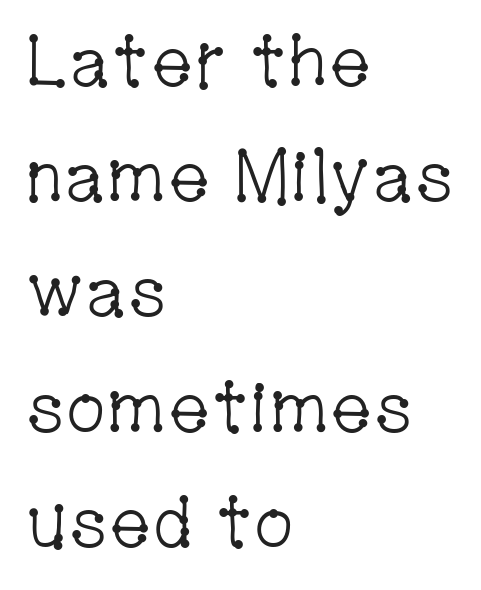
Words float on clear page, feet unadorned. Does extra space separate the letters? No, they use regular spacing. These lines were composed using upright roman letters. Is the type heavy? It reads as light-to-regular instead.
